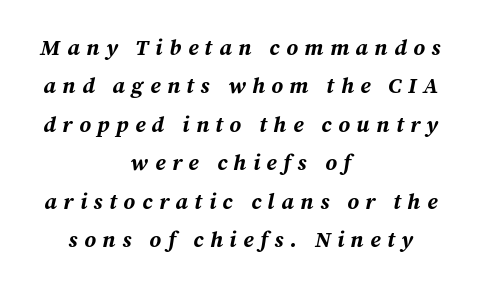
Look at the stroke-to-counter ratio: heavy, a bold. Neither beginnings nor endings align; midpoints do. Here the glyphs are tracked loosely, breaking word shapes into spaced letters. Unmarked baselines from the first word to the last. Italic: yes, the glyphs are oblique.
